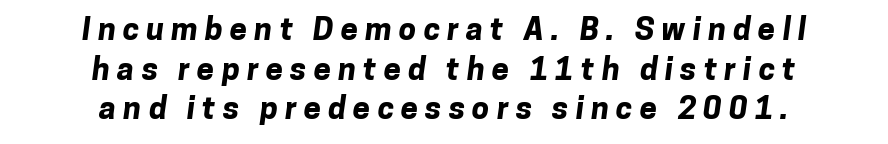
Vertical spacing — default. Glyph-to-glyph distance is far greater than everyday printed text. This sample has the flowing, uneven cadence of proportional lettering. The zone under the glyphs is completely vacant. Neither beginnings nor endings align; midpoints do. The letters are bold, with thick, heavy strokes.
